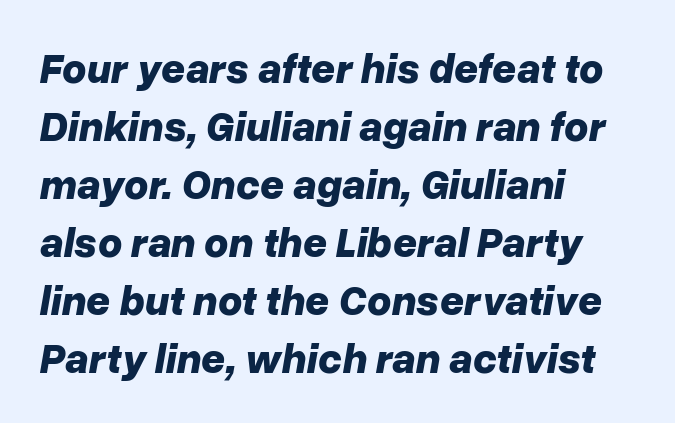
{"italic": "yes", "lean": "right", "slant_degrees": 10, "bold": "yes", "weight": "bold", "width": "normal", "stroke_contrast": "low", "x_height": "medium", "monospaced": "no", "underline": "no", "align": "left", "line_spacing": "normal", "line_spacing_ratio": 1.38, "letter_spacing": "normal", "letter_spacing_em": 0.0, "glyph_px": 42}
